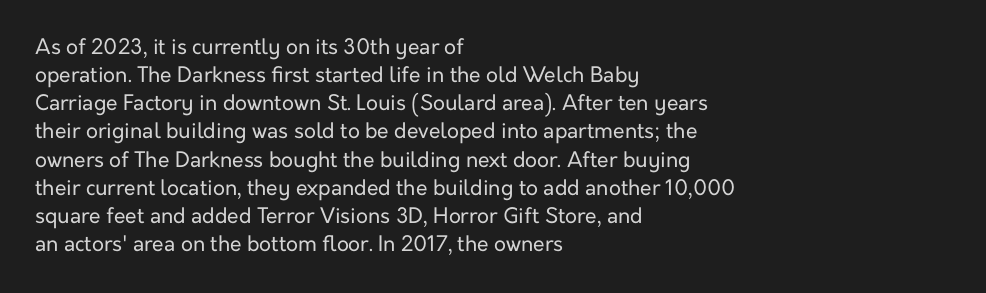
{"italic": "no", "bold": "no", "underline": "no", "align": "left", "line_spacing": "normal", "line_spacing_ratio": 1.34, "letter_spacing": "normal", "letter_spacing_em": 0.0, "glyph_px": 21}
